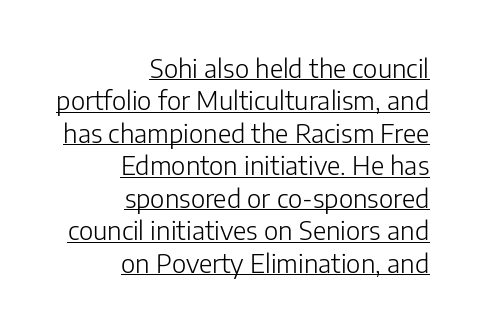
The image shows 26 px text type, upright; set right-aligned, normal line spacing (1.25x), normal letter spacing, underlined.
